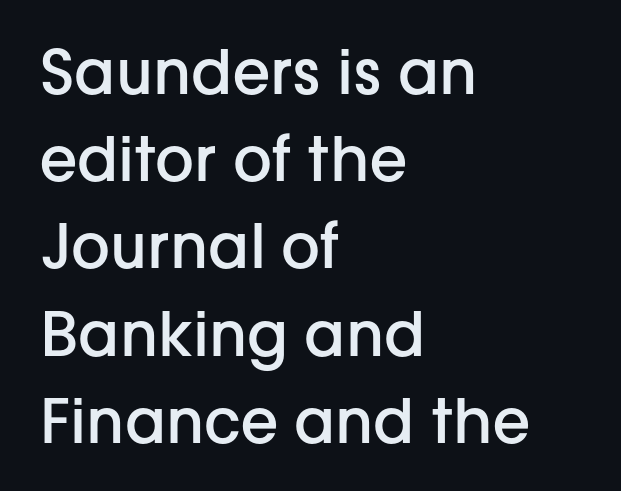
Leading matches the norm, producing a regular column. Note the varied advance widths — an 'i' is clearly narrower than an 'm'. As a designer I'd log this as weight 600, semibold. In terms of letterform style, serifs are entirely absent. Line beginnings align vertically; line endings do not.
